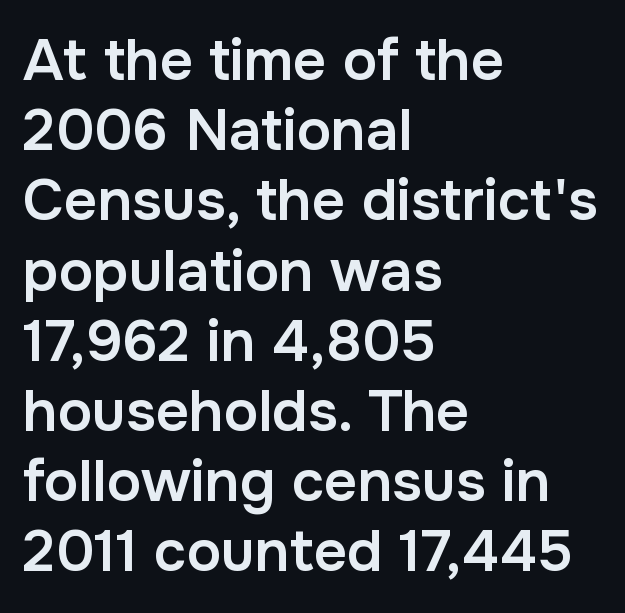
{"serif": "no", "italic": "no", "bold": "semi", "weight": "semibold", "width": "normal", "stroke_contrast": "low", "x_height": "medium", "monospaced": "no", "underline": "no", "align": "left", "line_spacing_ratio": 1.21, "letter_spacing": "normal", "letter_spacing_em": 0.0, "glyph_px": 58}
